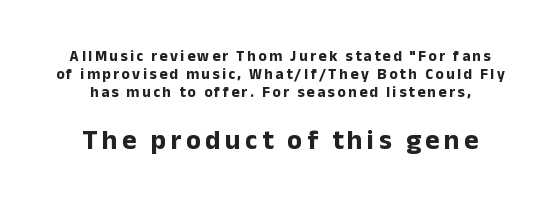
Whoever set this made the second block the dominant, larger element. The words here are not underlined. Notice how the passage keeps no hard edge, just a central spine. The glyphs have the mass of a bold cut. No italicization has been applied; the sample stays upright.
